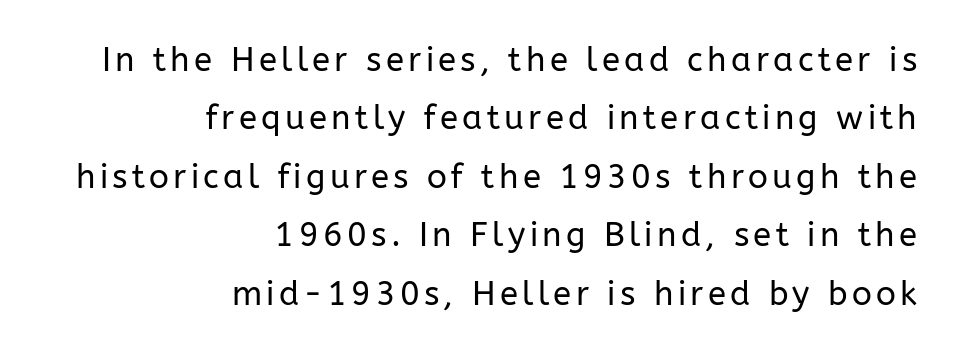
Looks like regular typesetting: each glyph gets only the width it needs. Weight: in the light-to-regular range. Regarding serifs, this sample does without them. The type sits square on the baseline with zero lean.
